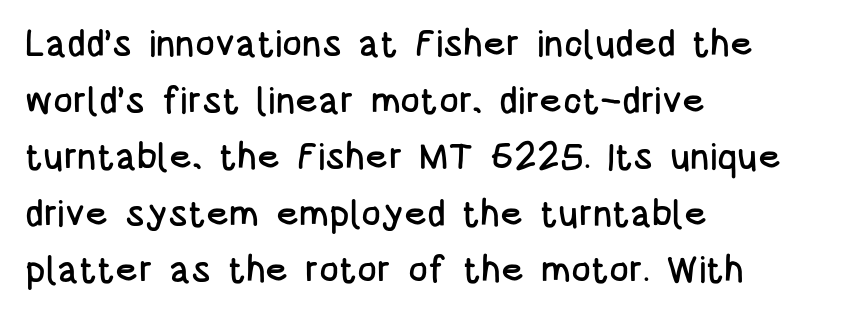
The image shows 37 px condensed sans-serif type, upright; set left-aligned, normal line spacing (1.53x), normal letter spacing, not underlined; low stroke contrast and a large x-height.
